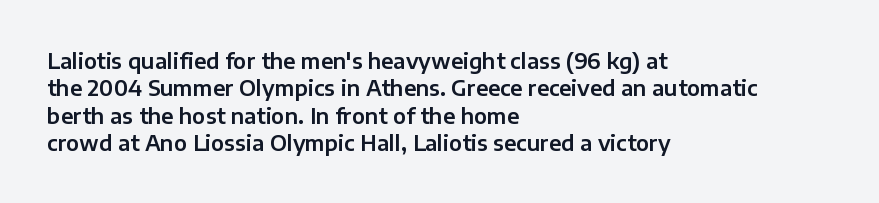
{"italic": "no", "underline": "no", "align": "left", "line_spacing": "normal", "line_spacing_ratio": 1.3, "letter_spacing": "normal", "letter_spacing_em": 0.0, "glyph_px": 21}
